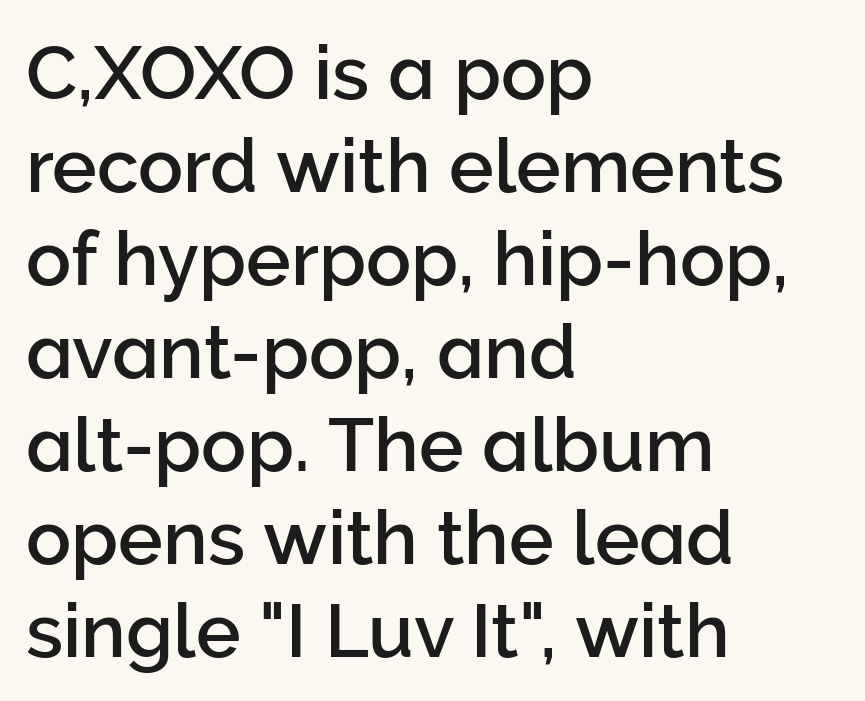
Q: Is the text italic (slanted)? A: No, it is upright.
Q: Is the typeface a serif or a sans-serif typeface? A: Sans-serif.
Q: Is the text underlined? A: No.
Q: How is the paragraph aligned? A: Left-aligned.
Q: Is the spacing between letters normal or unusually wide? A: Normal.
Q: Width (condensed, normal, or wide)? A: Normal.
Q: Stroke contrast? A: Low.
Q: x-height? A: Medium.
Q: Monospaced? A: No.
